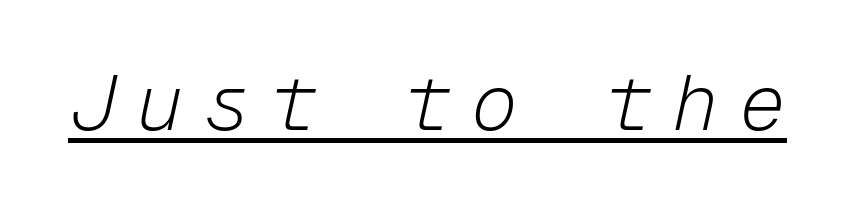
The gaps between neighbouring characters are conspicuously large. Quick note: underline on. The passage shown is typed in a monospace face where columns stay perfectly aligned. The font's italic variant was chosen for this text. The weight would be labelled regular, book, light, or lighter still.
